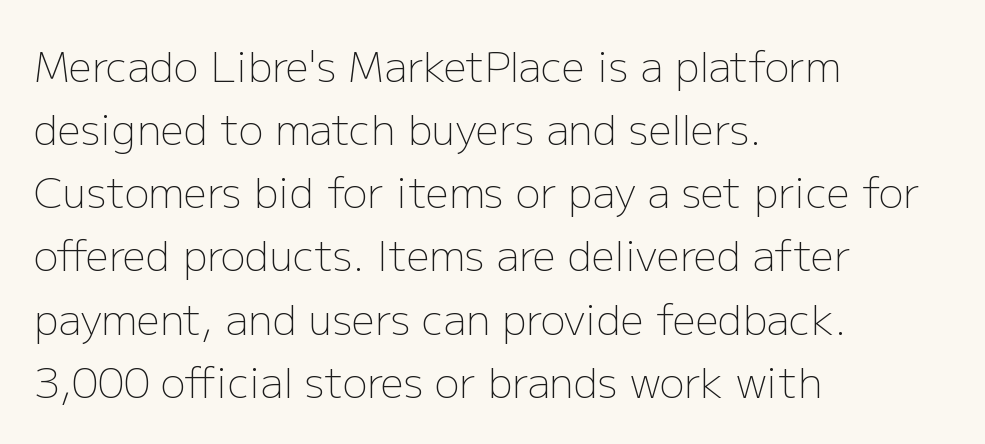
The image shows 41 px light sans-serif type, upright; set left-aligned, normal line spacing (1.54x), normal letter spacing, not underlined; low stroke contrast and a medium x-height.
